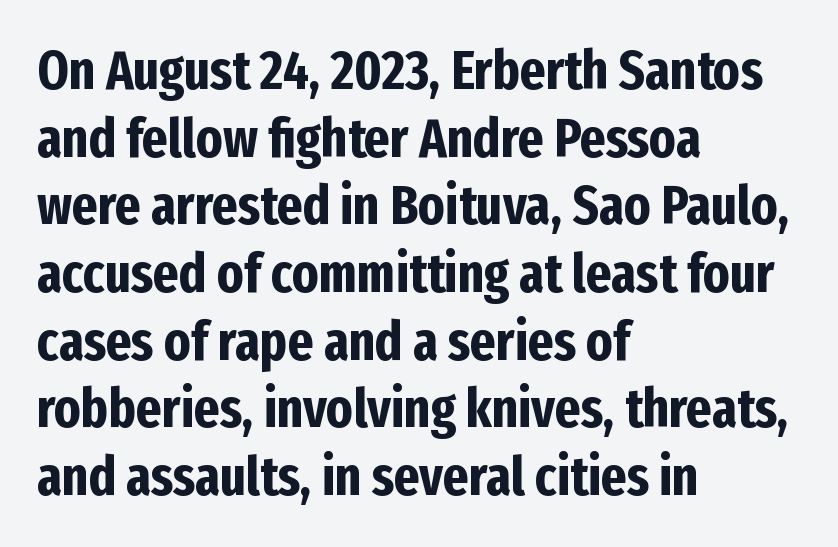
The image shows 55 px bold, condensed sans-serif type, upright; set left-aligned, line spacing 1.23x, normal letter spacing, not underlined; low stroke contrast and a medium x-height.
